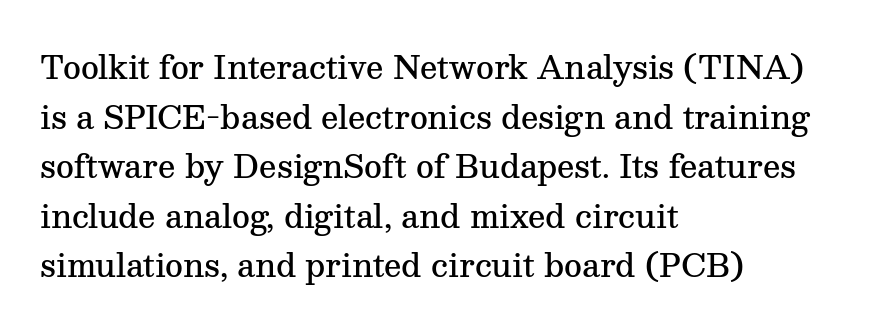
{"serif": "yes", "italic": "no", "bold": "semi", "weight": "semibold", "width": "normal", "stroke_contrast": "medium", "x_height": "medium", "monospaced": "no", "underline": "no", "align": "left", "line_spacing": "normal", "line_spacing_ratio": 1.6, "letter_spacing": "normal", "letter_spacing_em": 0.0, "glyph_px": 31}
